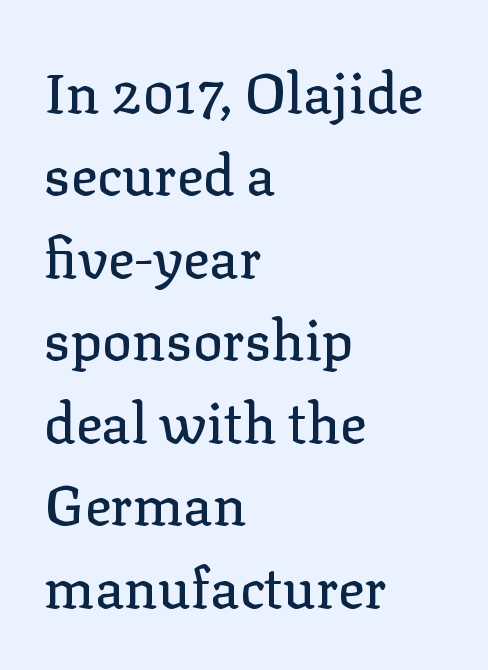
Q: Is the text italic (slanted)? A: No, it is upright.
Q: Is the typeface a serif or a sans-serif typeface? A: Serif.
Q: Is the text underlined? A: No.
Q: How is the paragraph aligned? A: Left-aligned.
Q: Is the spacing between letters normal or unusually wide? A: Normal.
Q: Is the spacing between lines tight, normal or loose? A: Normal.
Q: Width (condensed, normal, or wide)? A: Normal.
Q: Stroke contrast? A: Low.
Q: x-height? A: Medium.
Q: Monospaced? A: No.
